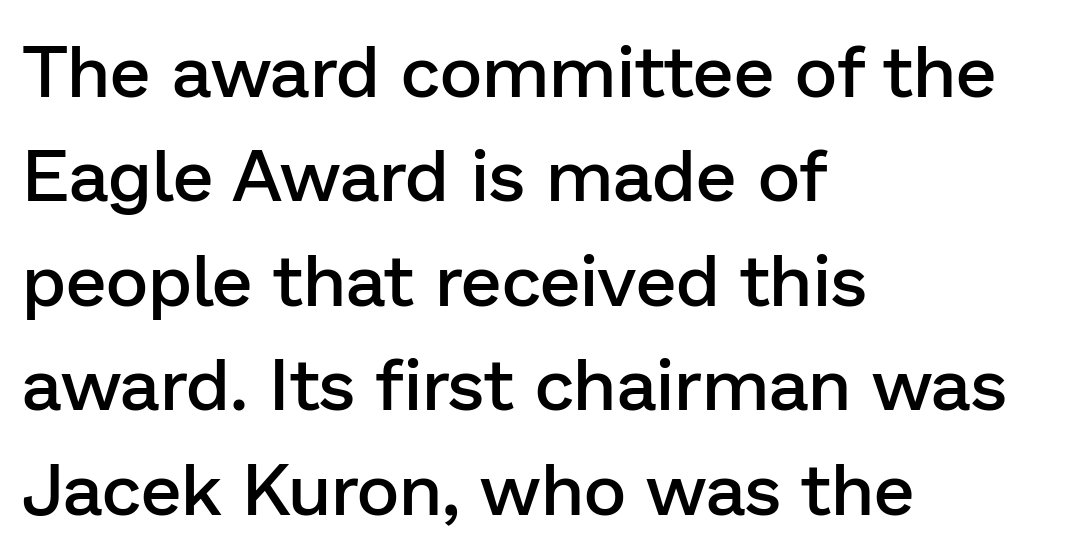
The face used here is a sans, in the tradition of grotesques and geometrics. The font's upright variant was chosen for this text. These lines carry some extra weight — a demibold, not a full bold. Each row of text sits above clean, open space.
